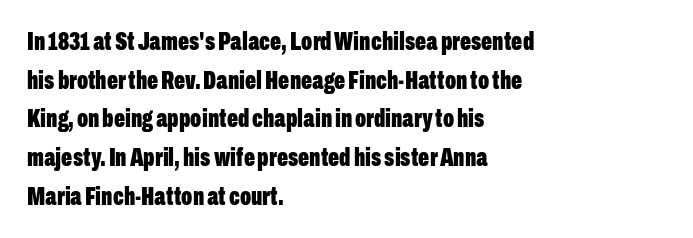
{"italic": "no", "bold": "yes", "underline": "no", "align": "left", "line_spacing": "normal", "line_spacing_ratio": 1.49, "letter_spacing": "normal", "letter_spacing_em": 0.0, "glyph_px": 26}
